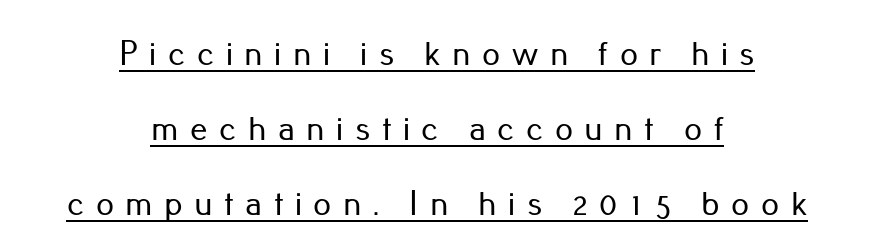
Q: Is the text italic (slanted)? A: No, it is upright.
Q: Is the typeface a serif or a sans-serif typeface? A: Sans-serif.
Q: Is the text underlined? A: Yes.
Q: How is the paragraph aligned? A: Centered.
Q: Is the spacing between letters normal or unusually wide? A: Unusually wide.
Q: Is the spacing between lines tight, normal or loose? A: Loose.
Q: Width (condensed, normal, or wide)? A: Normal.
Q: Stroke contrast? A: Low.
Q: x-height? A: Small.
Q: Monospaced? A: No.
